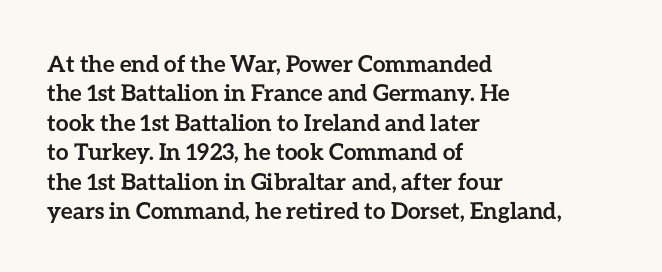
The image shows 23 px bold type, upright; set left-aligned, normal line spacing (1.28x), normal letter spacing, not underlined.
